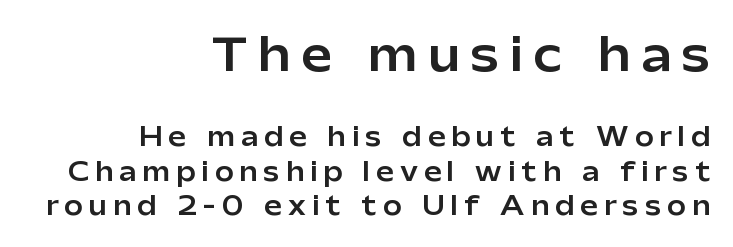
{"serif": "no", "italic": "no", "width": "normal", "stroke_contrast": "low", "x_height": "medium", "monospaced": "no", "underline": "no", "align": "right", "line_spacing": "normal", "line_spacing_ratio": 1.37, "letter_spacing": "wide", "letter_spacing_em": 0.25, "larger_block": "first", "size_ratio": 1.76, "glyph_px": 44}
